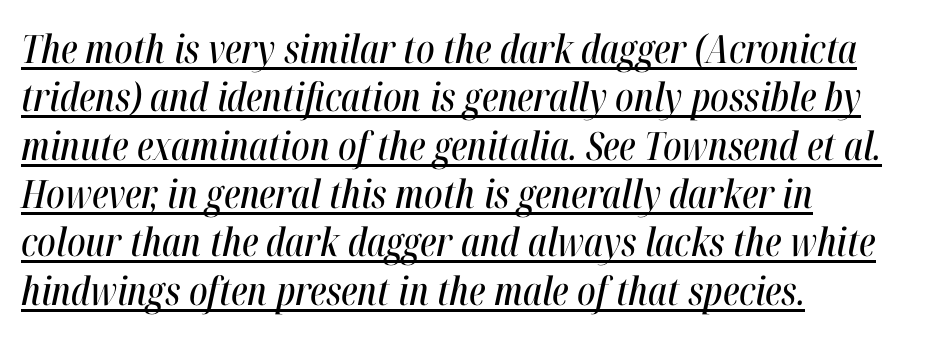
The image shows 39 px condensed type, italic (leaning right); set left-aligned, line spacing 1.24x, normal letter spacing, underlined; high stroke contrast and a medium x-height.
